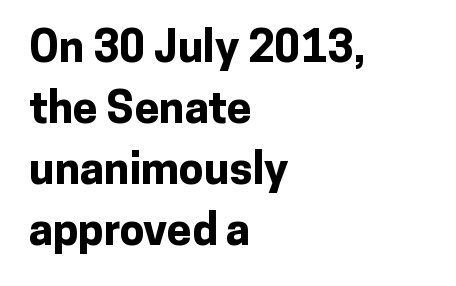
{"serif": "no", "italic": "no", "bold": "yes", "weight": "bold", "width": "normal", "stroke_contrast": "low", "x_height": "medium", "monospaced": "no", "underline": "no", "align": "left", "line_spacing": "normal", "line_spacing_ratio": 1.39, "letter_spacing": "normal", "letter_spacing_em": 0.0, "glyph_px": 44}
